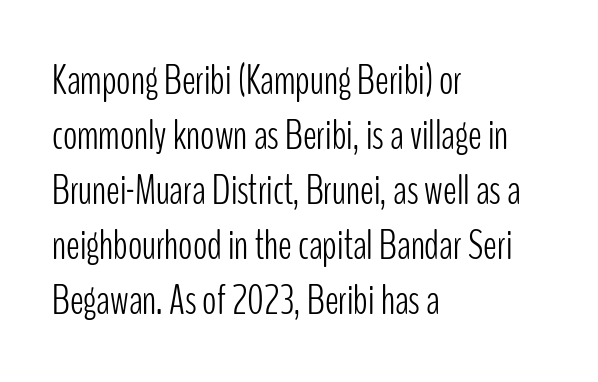
Q: Is the text bold? A: No.
Q: Is the text italic (slanted)? A: No, it is upright.
Q: Is the typeface a serif or a sans-serif typeface? A: Sans-serif.
Q: Is the text underlined? A: No.
Q: How is the paragraph aligned? A: Left-aligned.
Q: Is the spacing between letters normal or unusually wide? A: Normal.
Q: Is the spacing between lines tight, normal or loose? A: Normal.
Q: Width (condensed, normal, or wide)? A: Condensed.
Q: Stroke contrast? A: Low.
Q: x-height? A: Medium.
Q: Monospaced? A: No.
